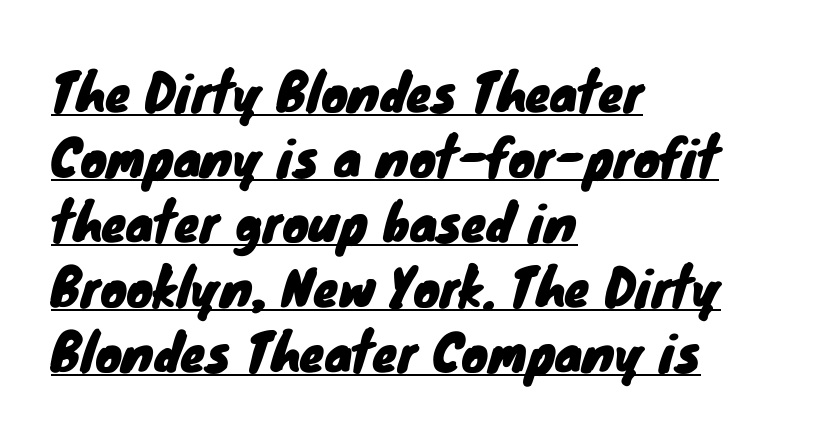
{"serif": "no", "width": "normal", "stroke_contrast": "low", "x_height": "small", "monospaced": "no", "underline": "yes", "align": "left", "line_spacing": "normal", "line_spacing_ratio": 1.3, "letter_spacing": "normal", "letter_spacing_em": 0.0, "glyph_px": 50}
